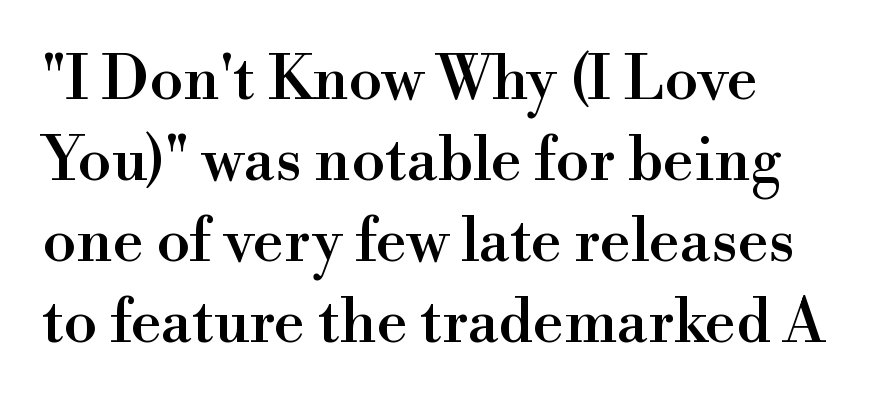
The image shows 61 px serif type, upright; set left-aligned, normal line spacing (1.33x), normal letter spacing, not underlined; high stroke contrast and a small x-height.
